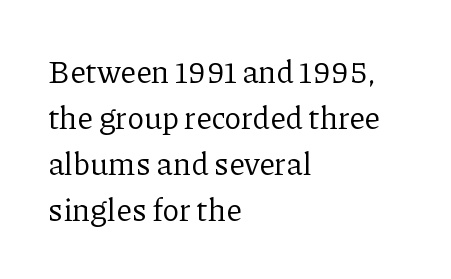
Q: Is the text bold? A: No.
Q: Is the text italic (slanted)? A: No, it is upright.
Q: Is the typeface a serif or a sans-serif typeface? A: Serif.
Q: Is the text underlined? A: No.
Q: How is the paragraph aligned? A: Left-aligned.
Q: Is the spacing between letters normal or unusually wide? A: Normal.
Q: Is the spacing between lines tight, normal or loose? A: Normal.
Q: Width (condensed, normal, or wide)? A: Normal.
Q: Stroke contrast? A: Low.
Q: x-height? A: Medium.
Q: Monospaced? A: No.
